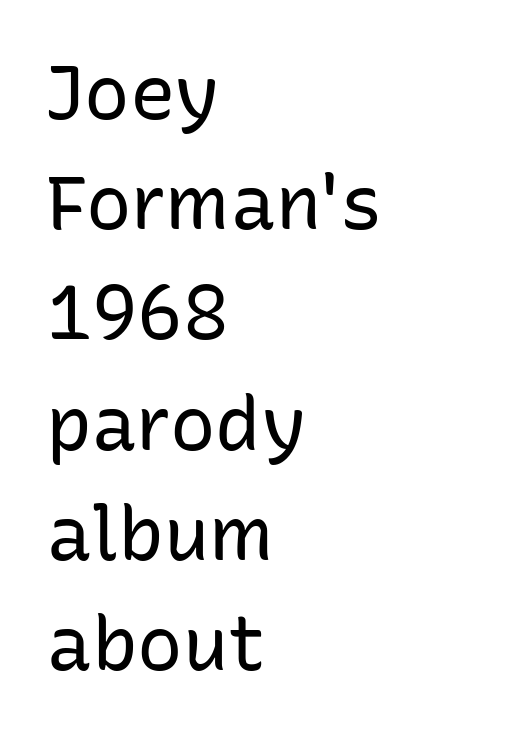
In terms of leading, this rendering sits right in the middle. This sample is left-justified, so line endings fall wherever the words run out. What stands out about the letter spacing? Nothing — it is the standard amount. Characters remain perfectly vertical along every line. Do the characters align in a grid? No, the font is proportional. No chunkiness to these letters — they're not bold.
